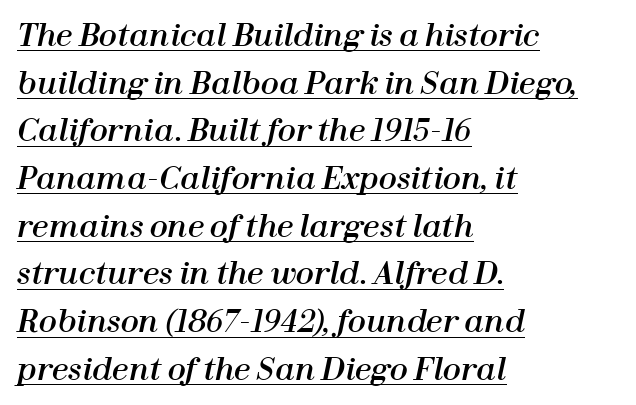
{"italic": "yes", "lean": "right", "slant_degrees": 12, "width": "normal", "stroke_contrast": "high", "x_height": "medium", "monospaced": "no", "underline": "yes", "align": "left", "line_spacing": "normal", "line_spacing_ratio": 1.59, "letter_spacing": "normal", "letter_spacing_em": 0.0, "glyph_px": 30}
